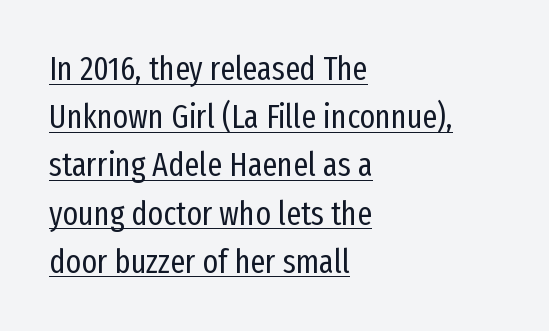
The image shows 33 px regular-weight, condensed sans-serif type, upright; set left-aligned, normal line spacing (1.46x), normal letter spacing, underlined; low stroke contrast and a medium x-height.
